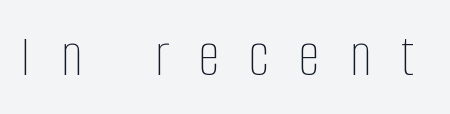
{"italic": "no", "bold": "no", "weight": "thin", "width": "condensed", "stroke_contrast": "low", "x_height": "large", "monospaced": "no", "underline": "no", "letter_spacing": "wide", "letter_spacing_em": 0.49, "glyph_px": 61}
